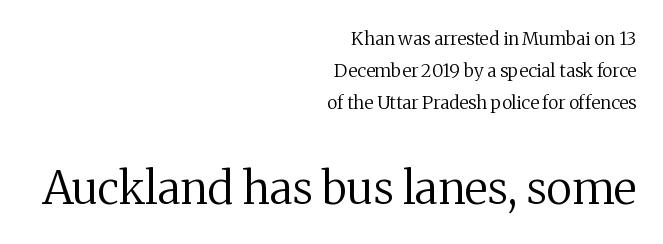
{"serif": "yes", "italic": "no", "bold": "no", "weight": "regular", "width": "normal", "stroke_contrast": "medium", "x_height": "medium", "monospaced": "no", "underline": "no", "align": "right", "line_spacing_ratio": 1.77, "letter_spacing": "normal", "letter_spacing_em": 0.0, "larger_block": "second", "size_ratio": 2.5, "glyph_px": 45}
